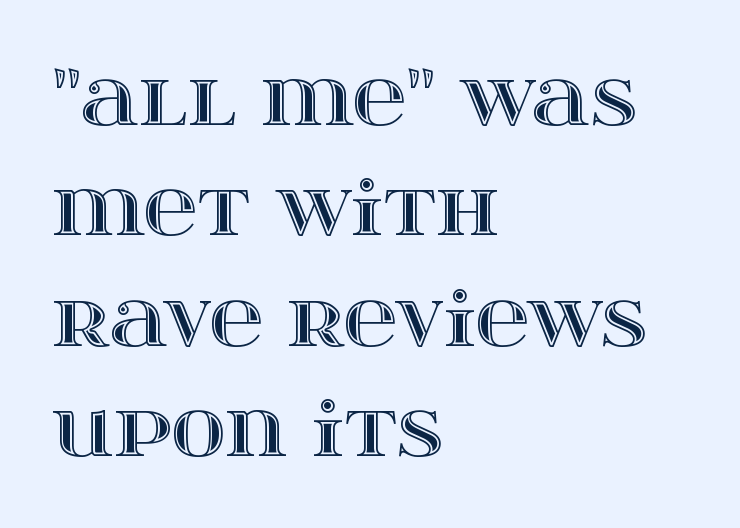
{"italic": "no", "width": "wide", "x_height": "large", "monospaced": "no", "underline": "no", "align": "left", "line_spacing": "normal", "line_spacing_ratio": 1.49, "letter_spacing": "normal", "letter_spacing_em": 0.0, "glyph_px": 74}
